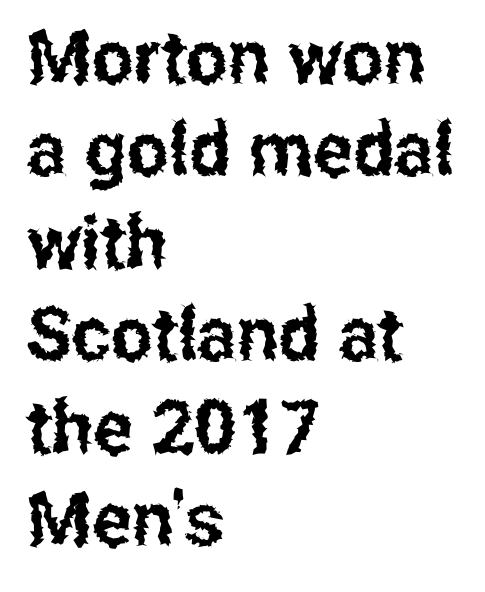
{"serif": "no", "italic": "no", "width": "condensed", "stroke_contrast": "low", "x_height": "medium", "monospaced": "no", "underline": "no", "align": "left", "line_spacing": "normal", "line_spacing_ratio": 1.25, "letter_spacing": "normal", "letter_spacing_em": 0.0, "glyph_px": 74}
